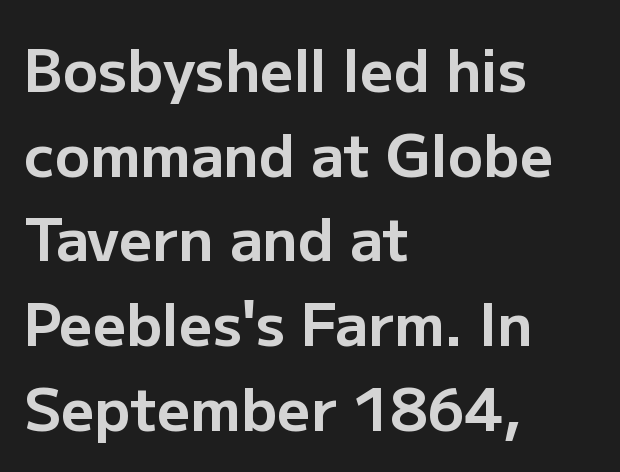
The image shows 58 px bold sans-serif type, upright; set left-aligned, normal line spacing (1.46x), normal letter spacing, not underlined; low stroke contrast and a medium x-height.
